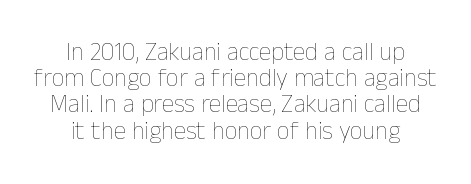
Nobody touched the tracking dial on this one. This rendering uses center alignment, leaving both contours irregular but symmetric. Words float on clear page, feet unadorned. You could barely slide anything between these rows. The typography opts for an upright posture over an oblique one. Letters have the restrained weight of plain body copy at most.
